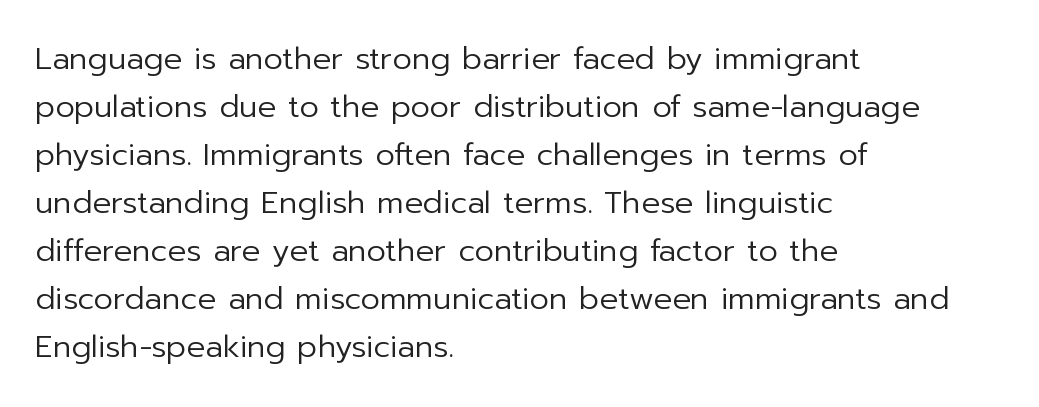
The foot of each line stays bare and open. Heft: none added — not bold. The passage shown is typed in a proportional face where columns would drift. The letters carry no serifs — their stems end cleanly without finishing strokes.
